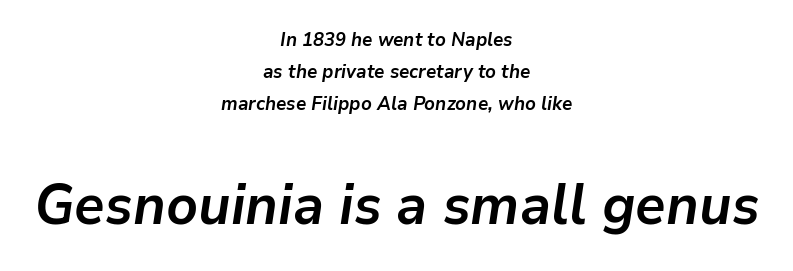
{"italic": "yes", "lean": "right", "slant_degrees": 9, "bold": "yes", "weight": "semibold", "width": "normal", "stroke_contrast": "low", "x_height": "medium", "monospaced": "no", "underline": "no", "align": "center", "line_spacing": "normal", "line_spacing_ratio": 1.69, "letter_spacing": "normal", "letter_spacing_em": 0.0, "larger_block": "second", "size_ratio": 2.95, "glyph_px": 56}
